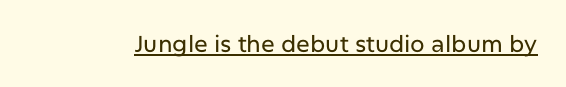
The image shows 23 px text type, upright; set normal letter spacing, underlined.
